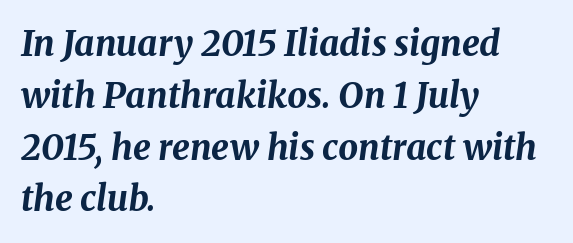
It's the slanting kind of type. A typesetter would call this zero additional tracking. Notice how the passage keeps a crisp vertical edge on the left only. A typesetter would call this proportional, since set widths differ per character.
